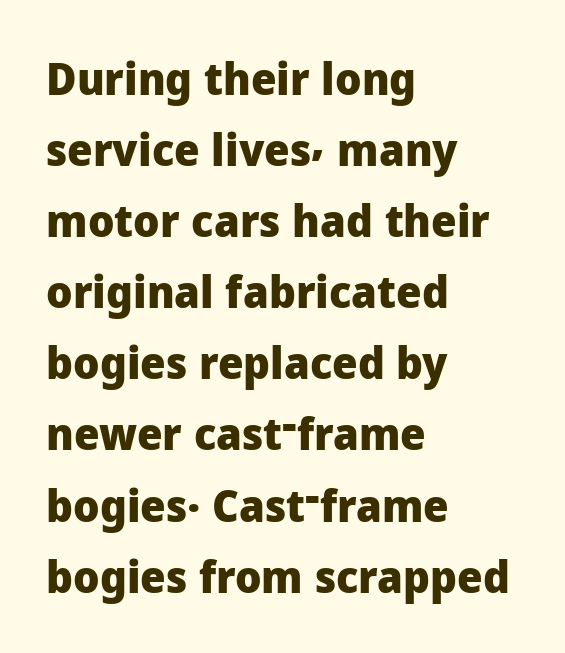
The image shows 45 px heavy sans-serif type, upright; set left-aligned, normal line spacing (1.58x), normal letter spacing, not underlined; low stroke contrast and a medium x-height.
